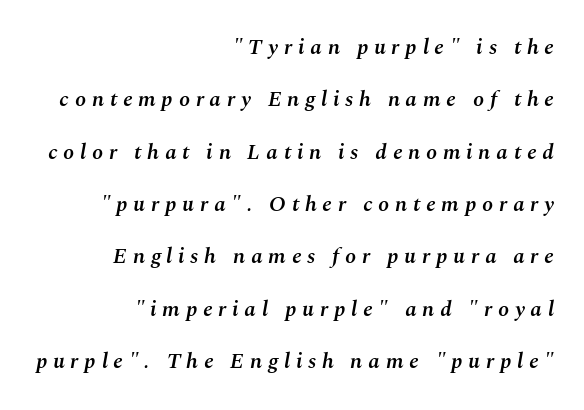
The image shows 22 px text type, italic (leaning right); set right-aligned, loose line spacing (2.38x), unusually wide letter spacing (+0.26 em), not underlined.
